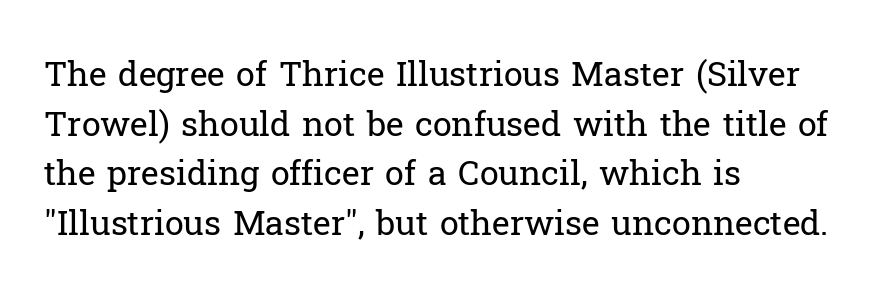
{"serif": "yes", "italic": "no", "bold": "no", "weight": "regular", "width": "normal", "stroke_contrast": "low", "x_height": "medium", "monospaced": "no", "underline": "no", "align": "left", "line_spacing": "normal", "line_spacing_ratio": 1.46, "letter_spacing": "normal", "letter_spacing_em": 0.0, "glyph_px": 34}
